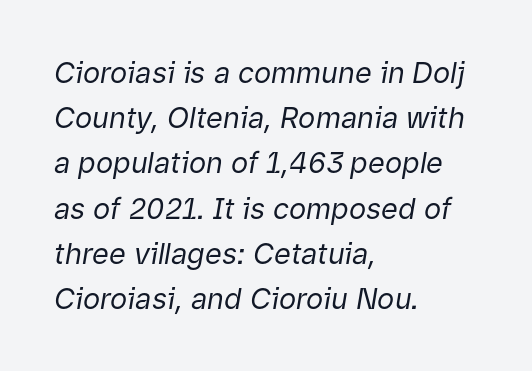
The image shows 29 px regular-weight type, italic (leaning right); set left-aligned, normal line spacing (1.56x), normal letter spacing, not underlined; low stroke contrast and a medium x-height.
